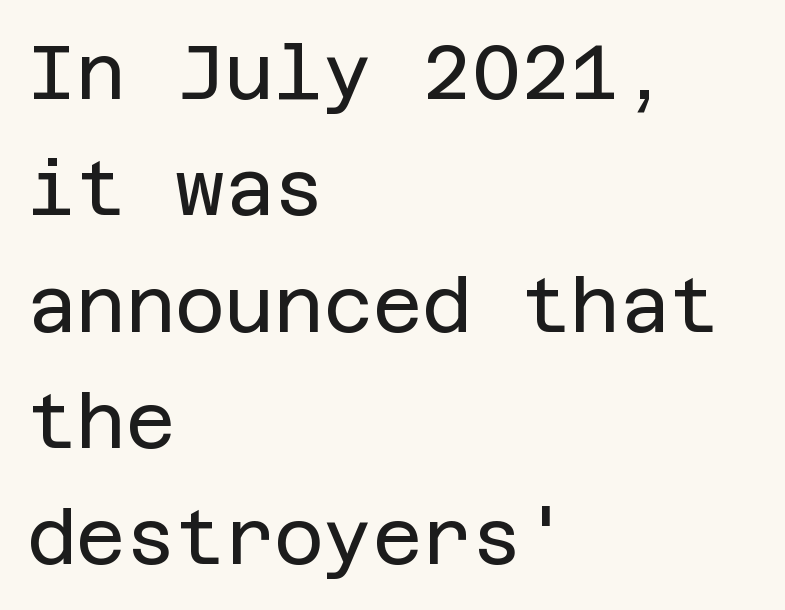
{"serif": "no", "italic": "no", "bold": "no", "weight": "regular", "width": "normal", "stroke_contrast": "low", "x_height": "large", "underline": "no", "align": "left", "line_spacing": "normal", "line_spacing_ratio": 1.53, "letter_spacing": "normal", "letter_spacing_em": 0.0, "glyph_px": 76}
